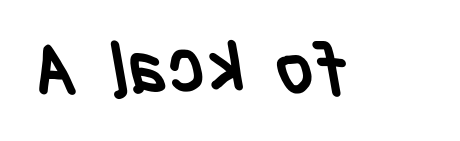
You'd pick this weight for a headline — it's a proper bold. Descenders are the only things crossing below the line. You could not count columns in this text — the font is proportionally spaced. Caption: standard tracking, unaltered.
